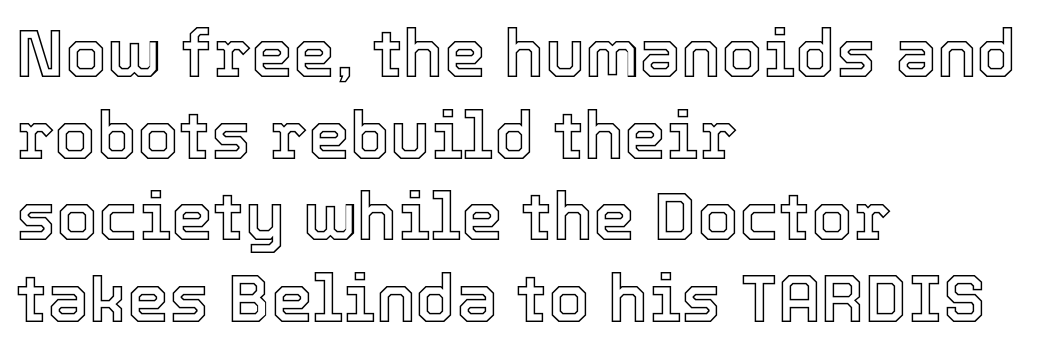
The image shows 67 px text type, upright; set left-aligned, line spacing 1.22x, normal letter spacing, not underlined; a medium x-height.
